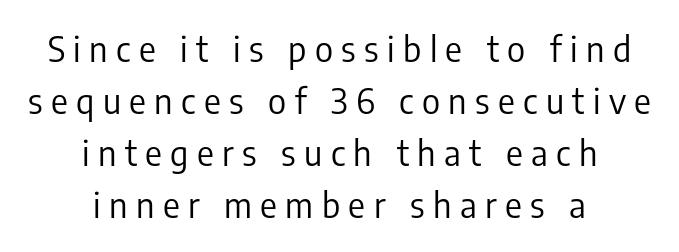
Q: Is the text bold? A: No.
Q: Is the text italic (slanted)? A: No, it is upright.
Q: Is the typeface a serif or a sans-serif typeface? A: Sans-serif.
Q: Is the text underlined? A: No.
Q: How is the paragraph aligned? A: Centered.
Q: Is the spacing between letters normal or unusually wide? A: Unusually wide.
Q: Is the spacing between lines tight, normal or loose? A: Normal.
Q: Width (condensed, normal, or wide)? A: Condensed.
Q: Stroke contrast? A: Low.
Q: x-height? A: Medium.
Q: Monospaced? A: No.
